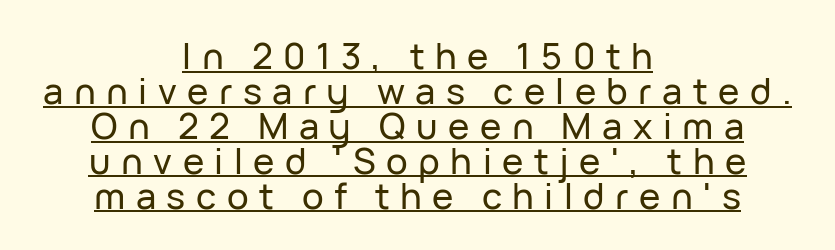
Q: Is the text italic (slanted)? A: No, it is upright.
Q: Is the typeface a serif or a sans-serif typeface? A: Sans-serif.
Q: Is the text underlined? A: Yes.
Q: How is the paragraph aligned? A: Centered.
Q: Is the spacing between letters normal or unusually wide? A: Unusually wide.
Q: Is the spacing between lines tight, normal or loose? A: Tight.
Q: Width (condensed, normal, or wide)? A: Normal.
Q: Stroke contrast? A: Low.
Q: x-height? A: Medium.
Q: Monospaced? A: No.
